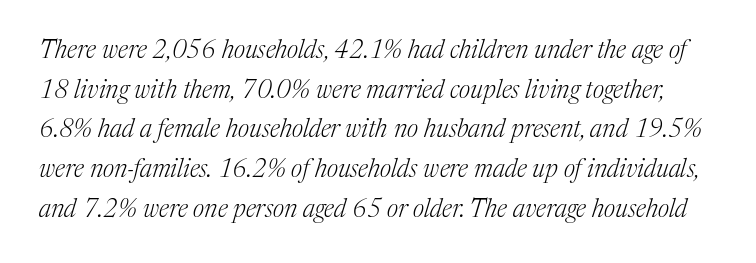
Q: Is the text bold? A: No.
Q: Is the text italic (slanted)? A: Yes, it leans right by about 17 degrees.
Q: Is the text underlined? A: No.
Q: Is the spacing between letters normal or unusually wide? A: Normal.
Q: Is the spacing between lines tight, normal or loose? A: Normal.
